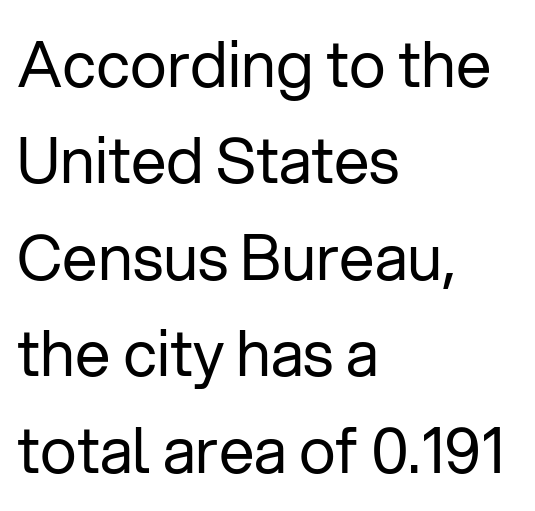
{"serif": "no", "italic": "no", "bold": "no", "weight": "regular", "width": "normal", "stroke_contrast": "low", "x_height": "medium", "monospaced": "no", "underline": "no", "align": "left", "line_spacing": "normal", "line_spacing_ratio": 1.53, "letter_spacing": "normal", "letter_spacing_em": 0.0, "glyph_px": 63}
